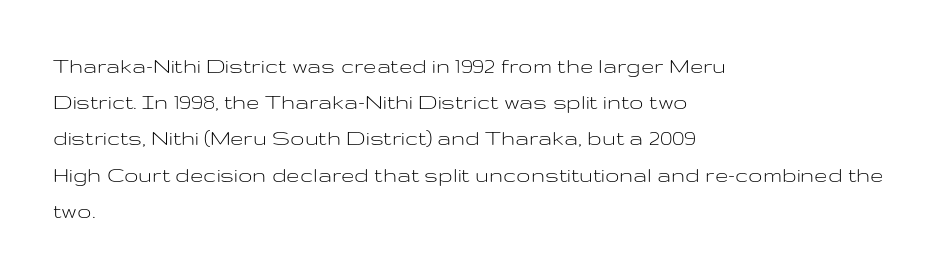
Q: Is the text bold? A: No.
Q: Is the text italic (slanted)? A: No, it is upright.
Q: Is the text underlined? A: No.
Q: How is the paragraph aligned? A: Left-aligned.
Q: Is the spacing between letters normal or unusually wide? A: Normal.
Q: Is the spacing between lines tight, normal or loose? A: Normal.
